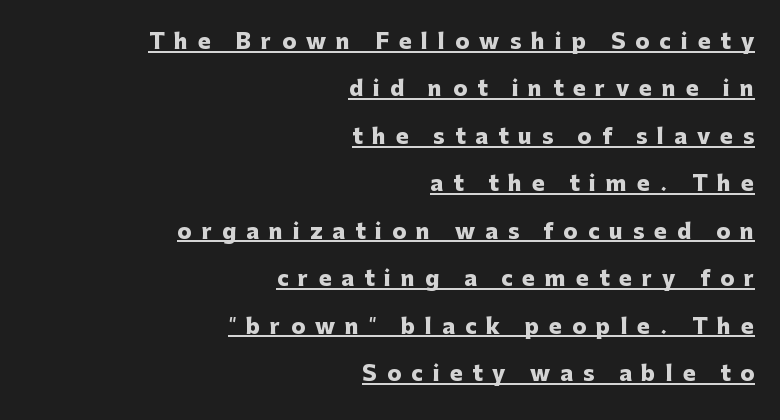
Compared with undecorated copy, this sample adds a rule below the words. Line spacing here is loose. Teacher's note: observe the even right margin — that is flush-right alignment. The lettering stays uniformly vertical, giving the passage a roman look. Students, note that the glyphs here are deliberately spaced far apart.
